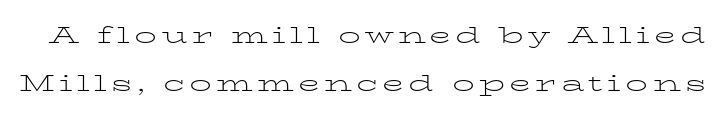
The image shows 22 px text type, upright; set loose line spacing (2.17x), not underlined.
